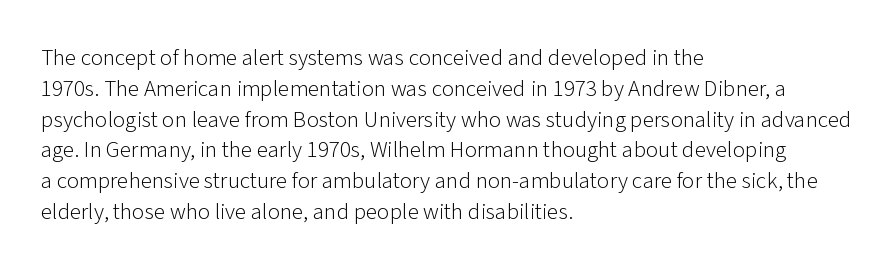
Descenders are the only things crossing below the line. The font sits on the lighter half of the weight spectrum, regular included. Does the copy run flush right? No — it runs flush left. Vertically, the passage feels balanced, rows spaced as you'd expect.
